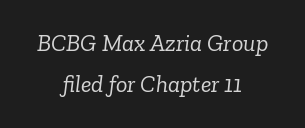
The image shows 24 px text type, italic (leaning right); set centered, line spacing 1.72x, normal letter spacing, not underlined.
